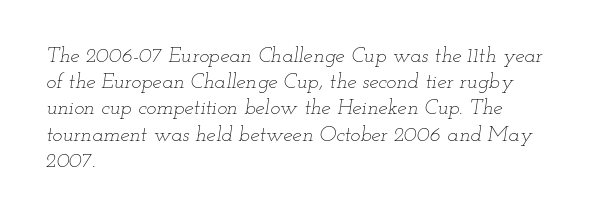
The image shows 21 px text type, italic (leaning right); set left-aligned, normal line spacing (1.25x), normal letter spacing, not underlined.
